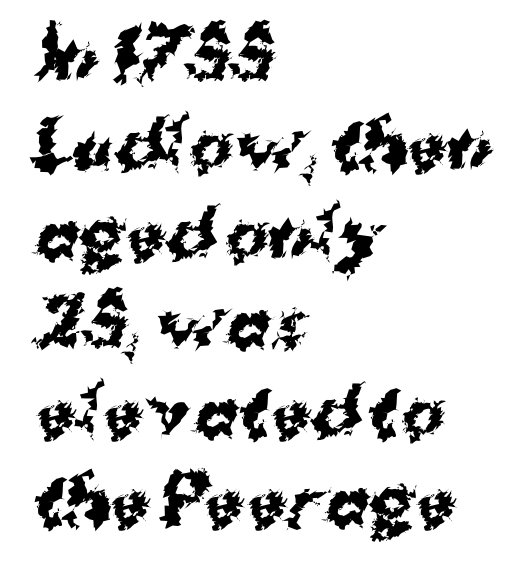
The image shows 65 px bold sans-serif type; set left-aligned, normal line spacing (1.37x), normal letter spacing, not underlined; medium stroke contrast and a medium x-height.
